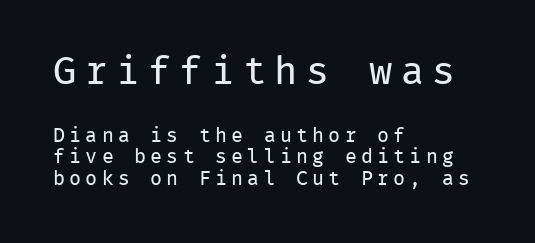
{"serif": "no", "italic": "no", "bold": "no", "weight": "regular", "width": "normal", "stroke_contrast": "low", "x_height": "medium", "monospaced": "yes", "underline": "no", "align": "left", "line_spacing": "tight", "line_spacing_ratio": 1.07, "letter_spacing": "wide", "letter_spacing_em": 0.21, "larger_block": "first", "size_ratio": 1.95, "glyph_px": 39}
